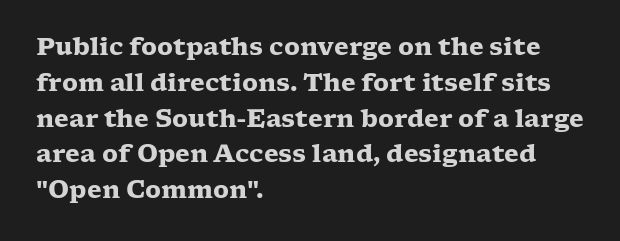
Q: Is the text bold? A: Yes.
Q: Is the text italic (slanted)? A: No, it is upright.
Q: Is the text underlined? A: No.
Q: How is the paragraph aligned? A: Left-aligned.
Q: Is the spacing between letters normal or unusually wide? A: Normal.
Q: Is the spacing between lines tight, normal or loose? A: Normal.
